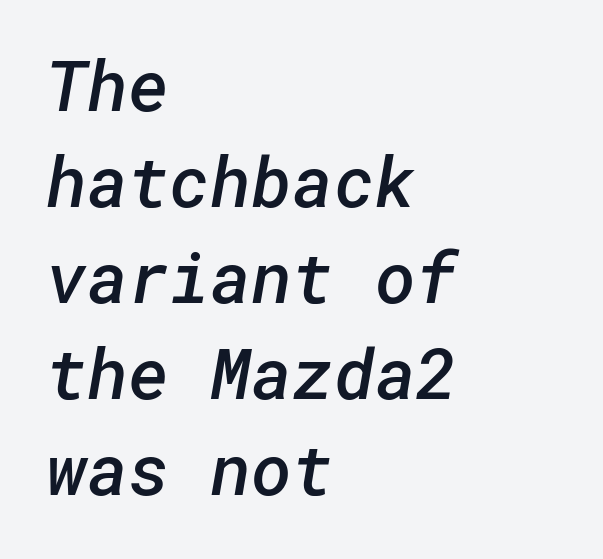
Q: Is the text bold? A: Semi-bold.
Q: Is the typeface a serif or a sans-serif typeface? A: Sans-serif.
Q: Is the text underlined? A: No.
Q: How is the paragraph aligned? A: Left-aligned.
Q: Is the spacing between letters normal or unusually wide? A: Normal.
Q: Is the spacing between lines tight, normal or loose? A: Normal.
Q: Width (condensed, normal, or wide)? A: Normal.
Q: Stroke contrast? A: Low.
Q: x-height? A: Medium.
